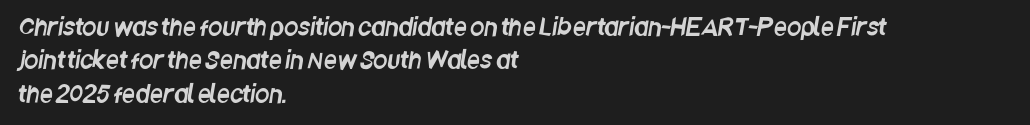
The foot of each line stays bare and open. Leading: standard. Horizontally, the lines are justified to the leading edge only. Tracking value appears to be zero — textbook default spacing.
